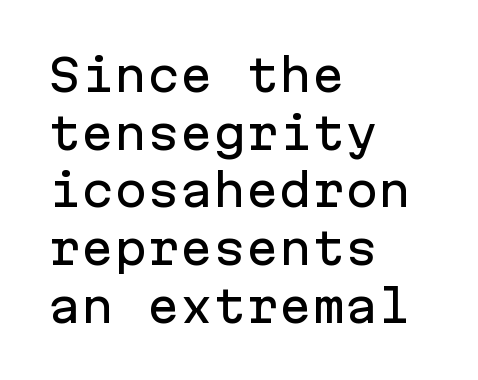
{"serif": "no", "italic": "no", "width": "normal", "stroke_contrast": "low", "x_height": "medium", "monospaced": "yes", "underline": "no", "align": "left", "line_spacing": "normal", "line_spacing_ratio": 1.31, "letter_spacing": "normal", "letter_spacing_em": 0.0, "glyph_px": 44}
